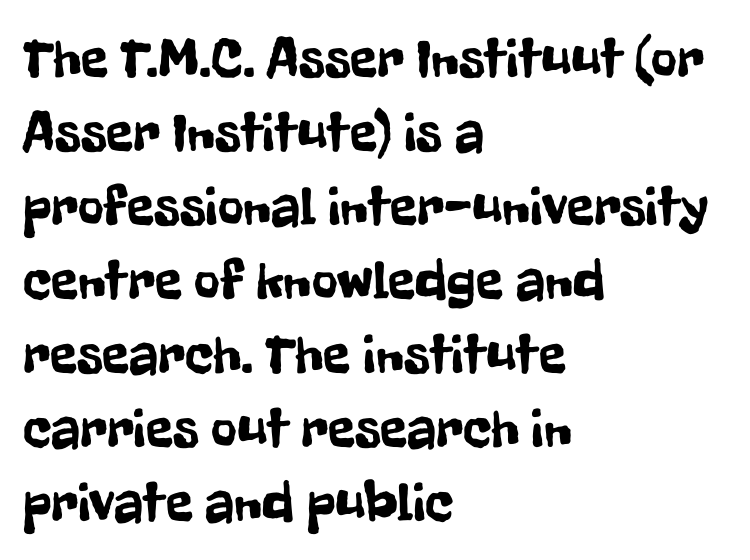
The passage shown is typeset with a sans-serif family. Tracking value appears to be zero — textbook default spacing. A student would call this left alignment; a typographer would say flush left, rag right. Every stem runs plumb, perpendicular to the baseline. What's the leading like? Ordinary, nothing unusual.
